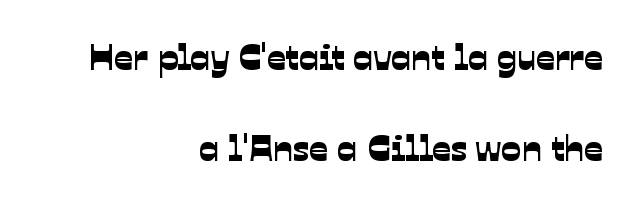
{"serif": "no", "width": "normal", "stroke_contrast": "low", "x_height": "medium", "monospaced": "no", "underline": "no", "align": "right", "line_spacing": "loose", "line_spacing_ratio": 2.46, "letter_spacing": "normal", "letter_spacing_em": 0.0, "glyph_px": 37}
